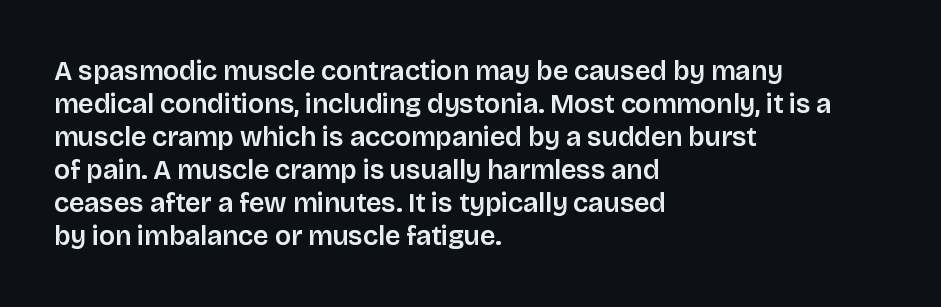
Q: Is the text italic (slanted)? A: No, it is upright.
Q: Is the text underlined? A: No.
Q: How is the paragraph aligned? A: Left-aligned.
Q: Is the spacing between letters normal or unusually wide? A: Normal.
